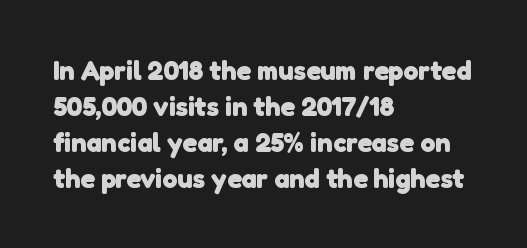
{"bold": "yes", "underline": "no", "align": "left", "line_spacing": "normal", "line_spacing_ratio": 1.33, "letter_spacing": "normal", "letter_spacing_em": 0.0, "glyph_px": 27}
